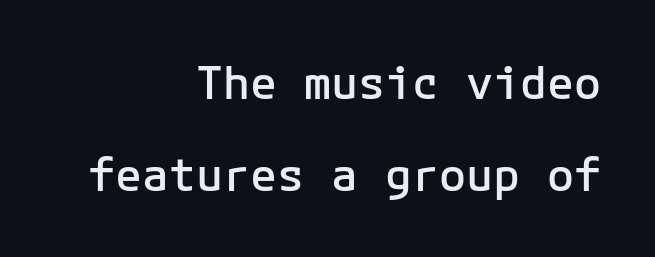
Q: Is the text bold? A: Semi-bold.
Q: Is the text italic (slanted)? A: No, it is upright.
Q: Is the typeface a serif or a sans-serif typeface? A: Sans-serif.
Q: Is the text underlined? A: No.
Q: How is the paragraph aligned? A: Right-aligned.
Q: Is the spacing between letters normal or unusually wide? A: Normal.
Q: Is the spacing between lines tight, normal or loose? A: Loose.
Q: Width (condensed, normal, or wide)? A: Normal.
Q: Stroke contrast? A: Low.
Q: x-height? A: Medium.
